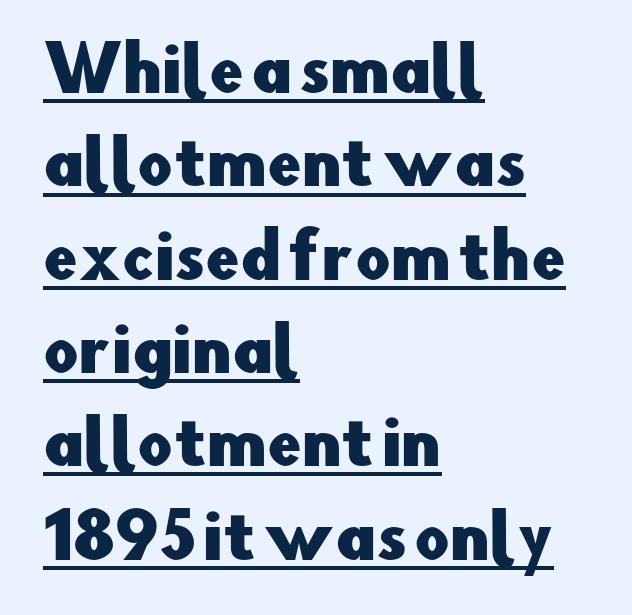
This sample uses a sans-serif face. Descenders here cross a horizontal rule under the line. These lines sit exactly where default settings would place them. The letters stand upright; this is a roman face.
